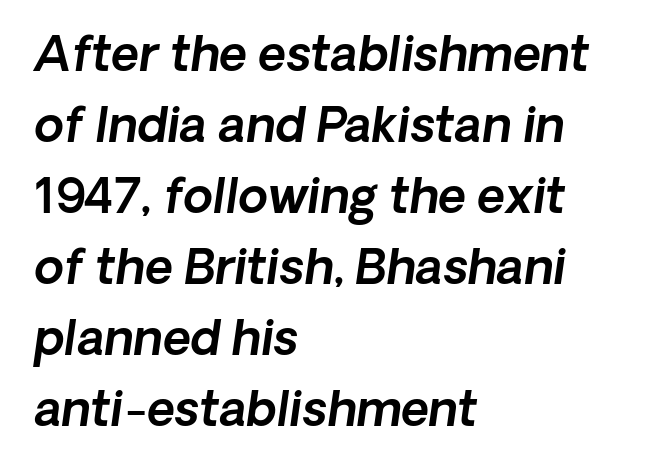
Q: Is the typeface a serif or a sans-serif typeface? A: Sans-serif.
Q: Is the text underlined? A: No.
Q: How is the paragraph aligned? A: Left-aligned.
Q: Is the spacing between letters normal or unusually wide? A: Normal.
Q: Is the spacing between lines tight, normal or loose? A: Normal.
Q: Width (condensed, normal, or wide)? A: Normal.
Q: x-height? A: Medium.
Q: Monospaced? A: No.
